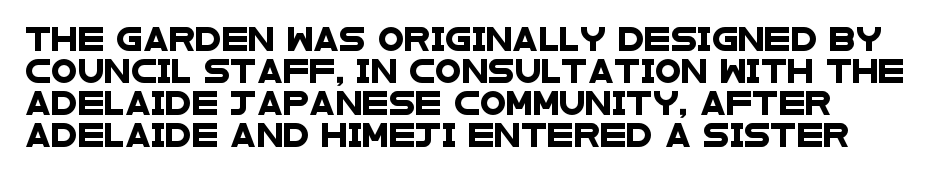
Nobody touched the tracking dial on this one. The words here are not underlined. This sample keeps an unexceptional amount of space between lines.
